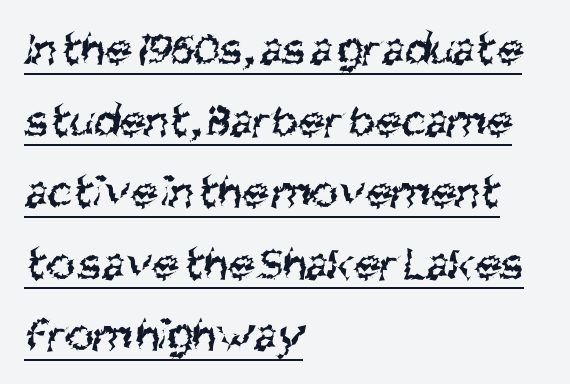
Q: Is the text bold? A: No.
Q: Is the typeface a serif or a sans-serif typeface? A: Sans-serif.
Q: Is the text underlined? A: Yes.
Q: How is the paragraph aligned? A: Left-aligned.
Q: Is the spacing between letters normal or unusually wide? A: Normal.
Q: Is the spacing between lines tight, normal or loose? A: Normal.
Q: Width (condensed, normal, or wide)? A: Condensed.
Q: Stroke contrast? A: Medium.
Q: x-height? A: Large.
Q: Monospaced? A: No.
